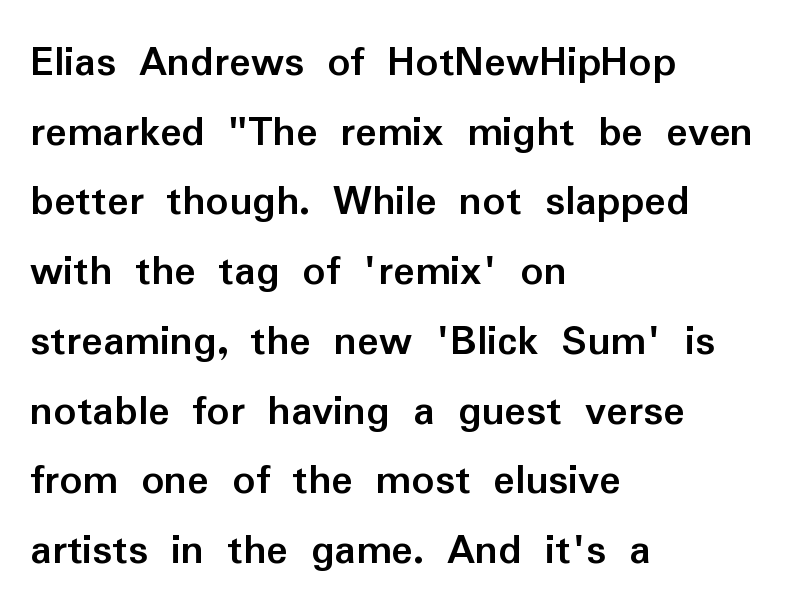
{"serif": "no", "italic": "no", "bold": "yes", "weight": "semibold", "width": "normal", "stroke_contrast": "low", "x_height": "medium", "monospaced": "no", "underline": "no", "align": "left", "line_spacing": "normal", "line_spacing_ratio": 1.55, "letter_spacing": "normal", "letter_spacing_em": 0.0, "glyph_px": 45}
